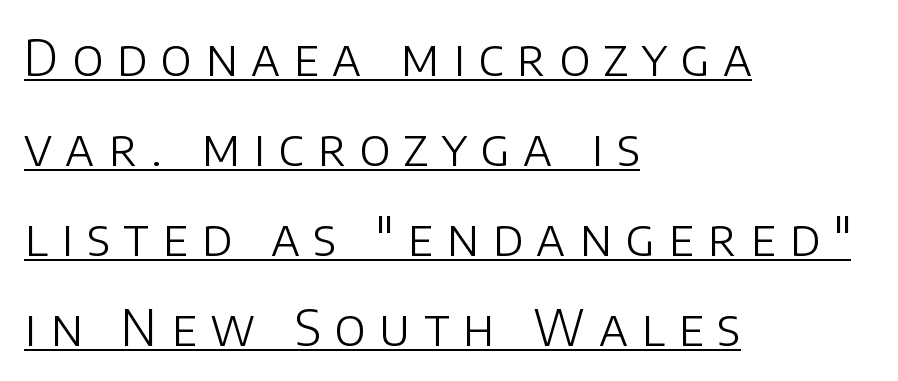
{"serif": "no", "italic": "no", "bold": "no", "weight": "light", "width": "normal", "stroke_contrast": "low", "x_height": "large", "monospaced": "no", "underline": "yes", "align": "left", "line_spacing_ratio": 1.8, "letter_spacing": "wide", "letter_spacing_em": 0.27, "glyph_px": 50}
